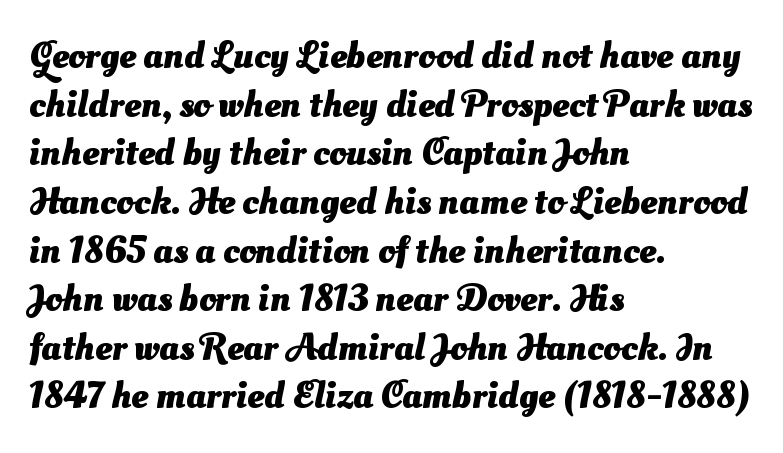
{"serif": "no", "bold": "yes", "weight": "heavy", "width": "normal", "stroke_contrast": "medium", "x_height": "small", "monospaced": "no", "underline": "no", "align": "left", "line_spacing": "normal", "line_spacing_ratio": 1.28, "letter_spacing": "normal", "letter_spacing_em": 0.0, "glyph_px": 38}
